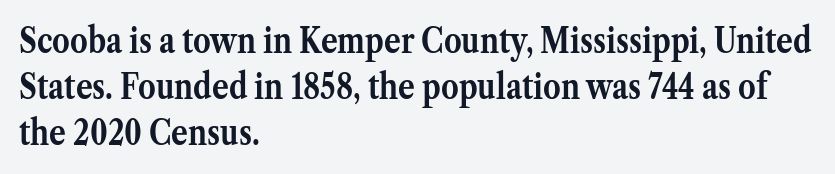
Q: Is the text bold? A: Yes.
Q: Is the text italic (slanted)? A: No, it is upright.
Q: Is the typeface a serif or a sans-serif typeface? A: Serif.
Q: Is the text underlined? A: No.
Q: How is the paragraph aligned? A: Left-aligned.
Q: Is the spacing between letters normal or unusually wide? A: Normal.
Q: Is the spacing between lines tight, normal or loose? A: Normal.
Q: Width (condensed, normal, or wide)? A: Normal.
Q: Stroke contrast? A: Medium.
Q: x-height? A: Medium.
Q: Monospaced? A: No.
